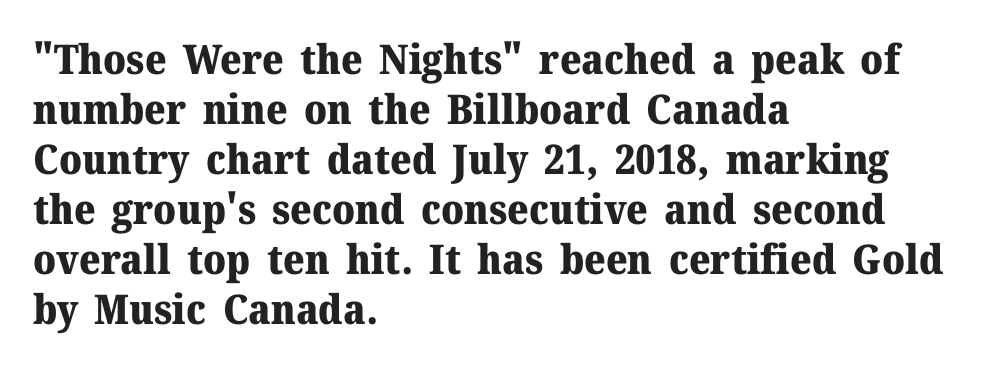
Do the characters align in a grid? No, the font is proportional. The face used here is rendered with its standard letterfit. Vertical strokes here are truly vertical. Anything drawn beneath the words? Only blank space. Set as a true bold cut, around the 700 mark. Classification — serif.
